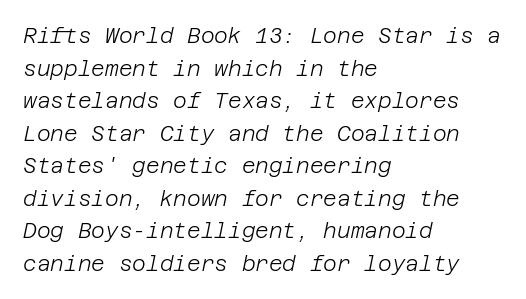
The horizontal fit of the characters is conventional and even. Every row of glyphs begins at an identical x-position on the left. You can tell it's italic because the verticals aren't actually vertical. Weight class: somewhere from thin through regular. The rows are spaced the way most documents space them.
